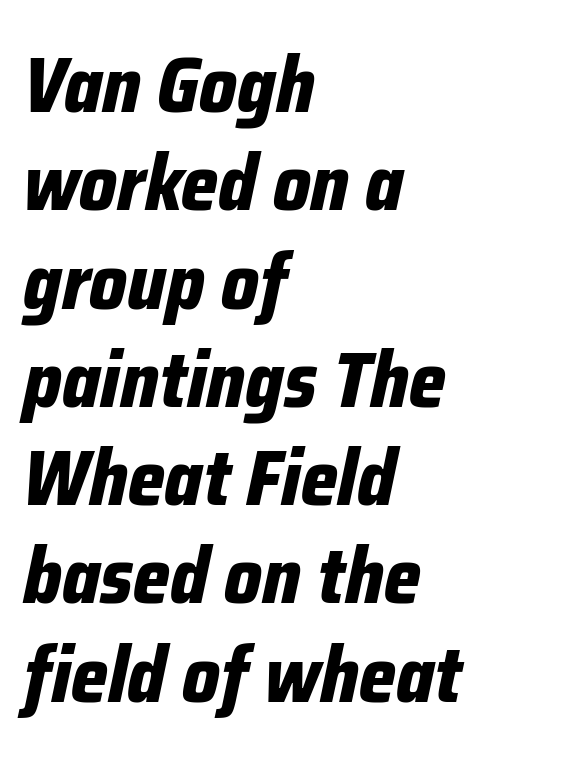
The image shows 78 px bold, condensed type, italic (leaning right); set left-aligned, normal line spacing (1.26x), normal letter spacing, not underlined; low stroke contrast and a medium x-height.
